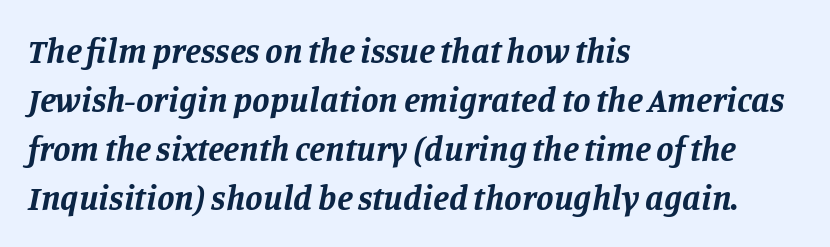
Thick stems and heavy bowls — unmistakably bold. The glyphs are unaccompanied by any horizontal stroke below them. The rendering uses natural spacing where letterforms have individual widths. Does the type have serifs? Yes, each stem ends in a small foot. Compared with a centered layout, this one pins lines to the left instead.
